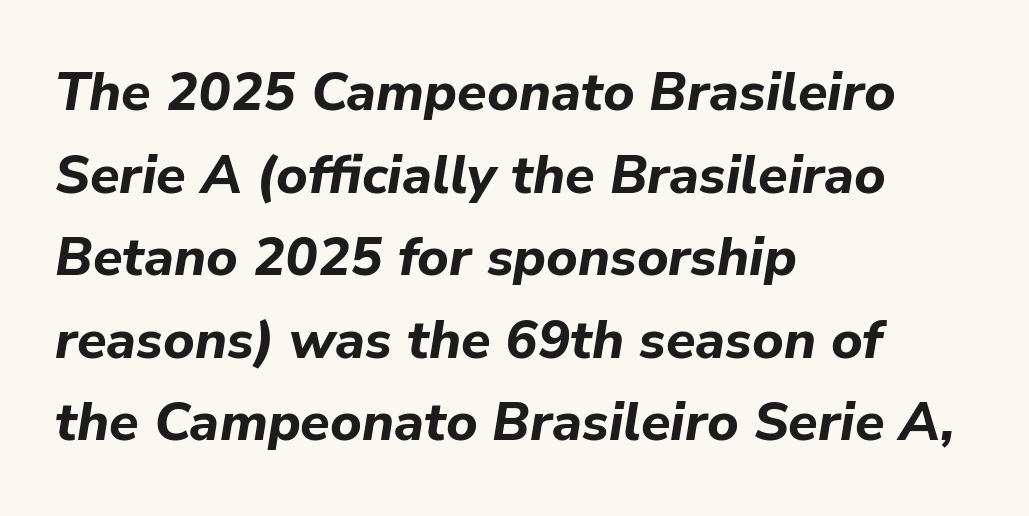
Descenders hang freely into open space. Horizontally, the lines are justified to the leading edge only. A typesetter would call this proportional, since set widths differ per character. Emphasis by weight is at full strength: bold. Vertically, the passage feels balanced, rows spaced as you'd expect. The whole block is typeset with a tilt.
